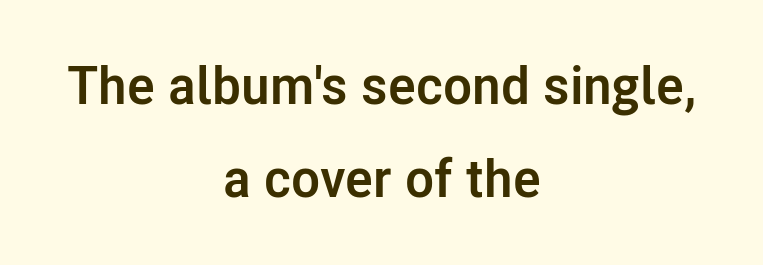
{"serif": "no", "italic": "no", "bold": "yes", "weight": "semibold", "width": "normal", "stroke_contrast": "low", "x_height": "medium", "monospaced": "no", "underline": "no", "align": "center", "line_spacing_ratio": 1.76, "letter_spacing": "normal", "letter_spacing_em": 0.0, "glyph_px": 53}
